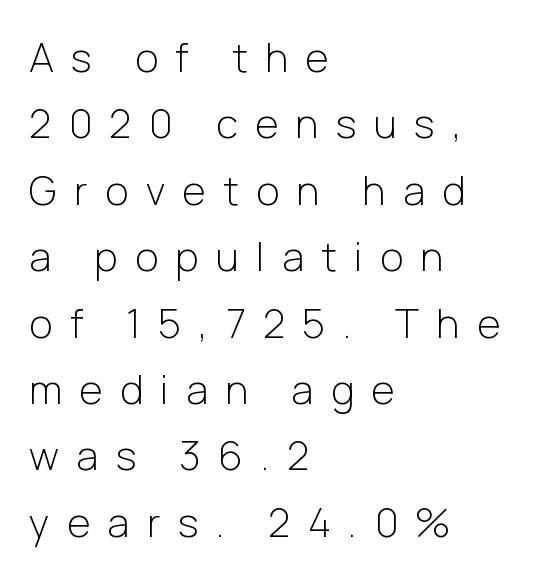
Do the characters align in a grid? No, the font is proportional. What kind of face is this? One without serifs — a sans. Each new line begins a customary step beneath the previous one. What stands out about the letter spacing? Its width — letters are far apart.
